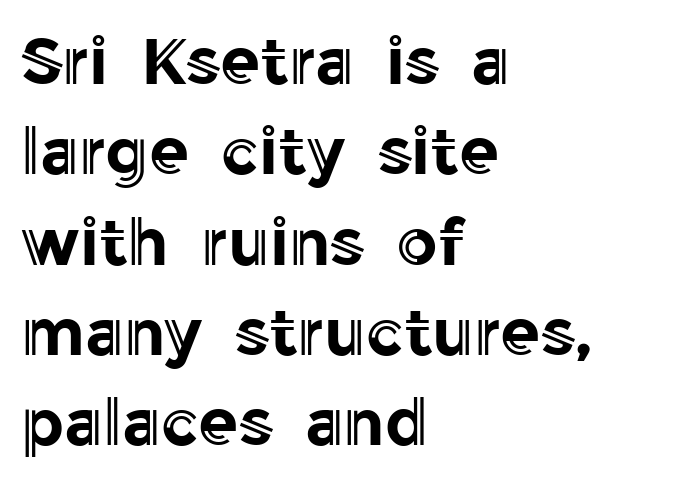
{"italic": "no", "width": "normal", "x_height": "medium", "monospaced": "no", "underline": "no", "align": "left", "line_spacing": "normal", "line_spacing_ratio": 1.39, "letter_spacing": "normal", "letter_spacing_em": 0.0, "glyph_px": 65}
